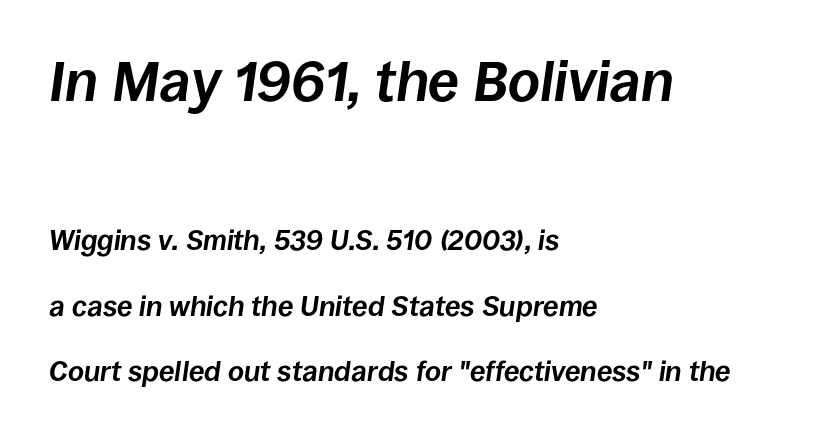
Q: Is the text bold? A: Yes.
Q: Is the text italic (slanted)? A: Yes, it leans right by about 8 degrees.
Q: Is the text underlined? A: No.
Q: How is the paragraph aligned? A: Left-aligned.
Q: Is the spacing between letters normal or unusually wide? A: Normal.
Q: Is the spacing between lines tight, normal or loose? A: Loose.
Q: Which block of text is set in a larger size, the first (top) or the second (bottom)? A: The first (top) one.
Q: Width (condensed, normal, or wide)? A: Normal.
Q: Stroke contrast? A: Low.
Q: x-height? A: Large.
Q: Monospaced? A: No.
